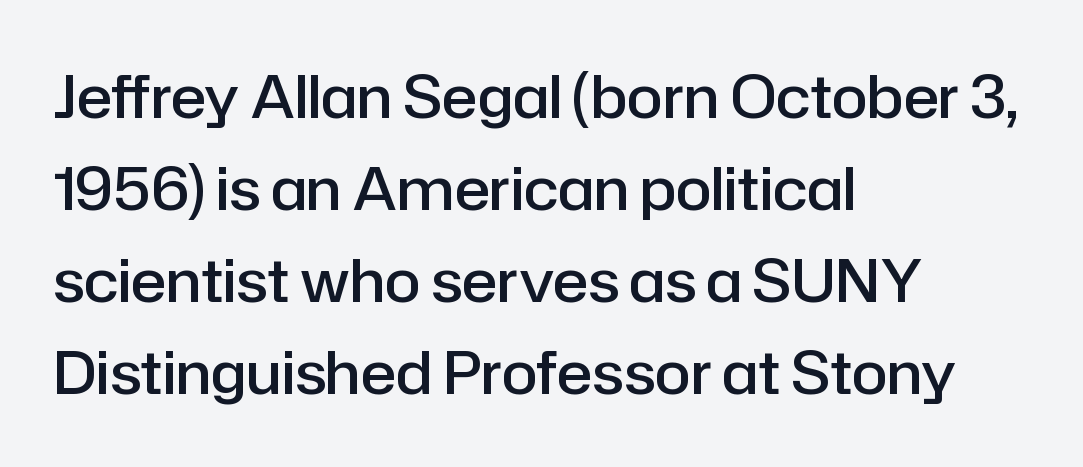
Observe the absence of serifs on each vertical stroke in this sample. The rendering uses a semibold face; strokes are thickened but not to full bold. Notice how the passage keeps a crisp vertical edge on the left only. Ordinary non-slanted type is in use. Rows of type keep a routine distance in the vertical direction.
